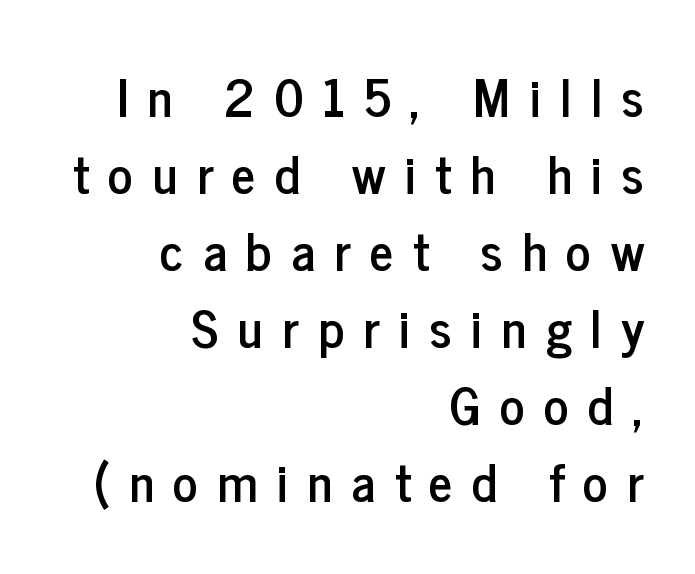
The image shows 52 px condensed sans-serif type, upright; set right-aligned, normal line spacing (1.48x), unusually wide letter spacing (+0.37 em), not underlined; low stroke contrast and a medium x-height.
